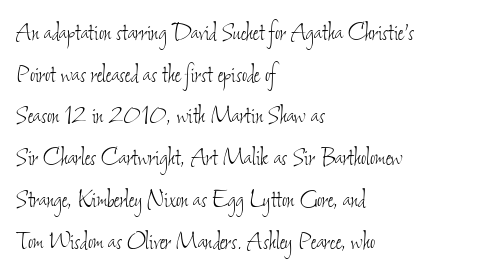
Q: Is the text bold? A: No.
Q: Is the text underlined? A: No.
Q: How is the paragraph aligned? A: Left-aligned.
Q: Is the spacing between letters normal or unusually wide? A: Normal.
Q: Is the spacing between lines tight, normal or loose? A: Normal.
Q: Width (condensed, normal, or wide)? A: Condensed.
Q: Stroke contrast? A: Low.
Q: x-height? A: Small.
Q: Monospaced? A: No.
